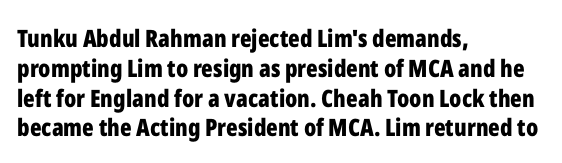
Q: Is the text bold? A: Yes.
Q: Is the text italic (slanted)? A: No, it is upright.
Q: Is the text underlined? A: No.
Q: How is the paragraph aligned? A: Left-aligned.
Q: Is the spacing between letters normal or unusually wide? A: Normal.
